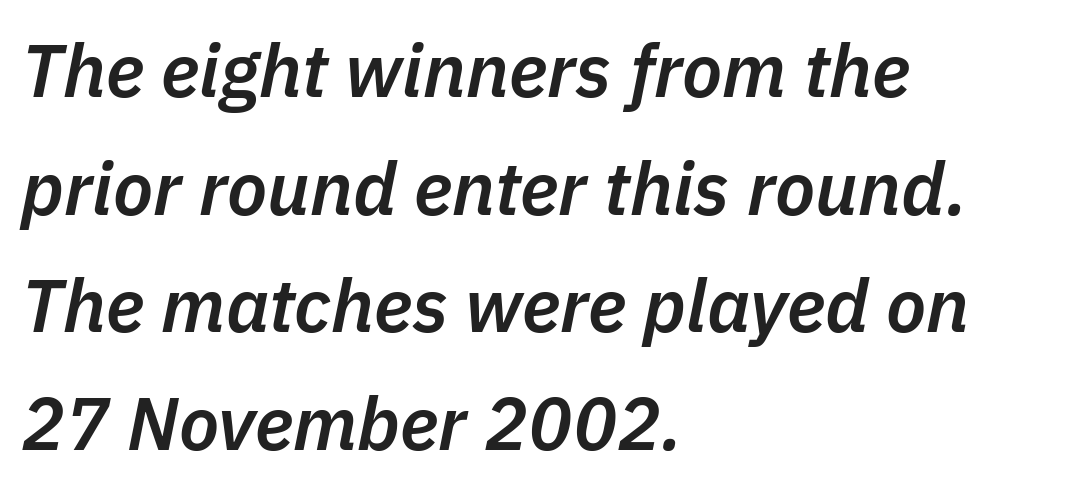
{"italic": "yes", "lean": "right", "slant_degrees": 11, "bold": "semi", "weight": "semibold", "width": "normal", "stroke_contrast": "low", "x_height": "medium", "monospaced": "no", "underline": "no", "align": "left", "line_spacing": "normal", "line_spacing_ratio": 1.59, "letter_spacing": "normal", "letter_spacing_em": 0.0, "glyph_px": 74}
